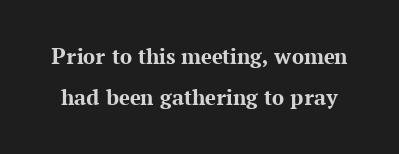
{"italic": "no", "bold": "yes", "underline": "no", "line_spacing_ratio": 1.71, "letter_spacing": "normal", "letter_spacing_em": 0.0, "glyph_px": 24}
